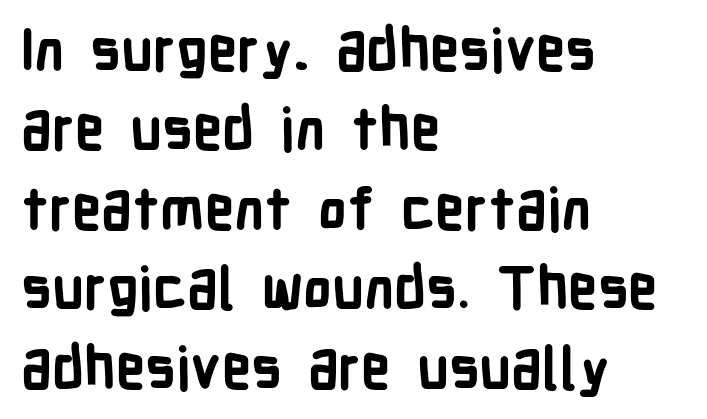
The image shows 58 px bold, condensed sans-serif type, upright; set left-aligned, normal line spacing (1.37x), normal letter spacing, not underlined; low stroke contrast and a medium x-height.
